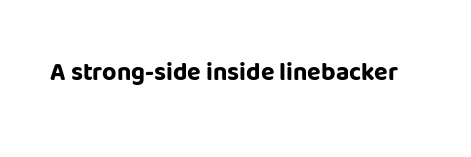
Q: Is the text bold? A: Yes.
Q: Is the text italic (slanted)? A: No, it is upright.
Q: Is the text underlined? A: No.
Q: Is the spacing between letters normal or unusually wide? A: Normal.
